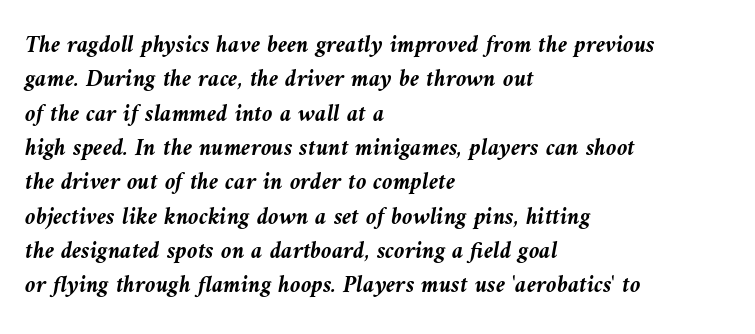
{"italic": "yes", "lean": "left", "slant_degrees": 10, "bold": "yes", "underline": "no", "align": "left", "line_spacing": "normal", "line_spacing_ratio": 1.43, "letter_spacing": "normal", "letter_spacing_em": 0.0, "glyph_px": 24}
